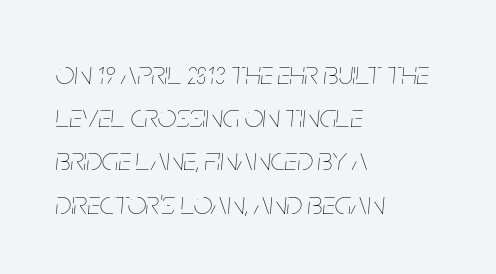
Q: Is the text bold? A: No.
Q: Is the text italic (slanted)? A: Yes, it leans right by about 5 degrees.
Q: Is the text underlined? A: No.
Q: How is the paragraph aligned? A: Left-aligned.
Q: Is the spacing between letters normal or unusually wide? A: Normal.
Q: Is the spacing between lines tight, normal or loose? A: Normal.
Q: Width (condensed, normal, or wide)? A: Condensed.
Q: Stroke contrast? A: Low.
Q: x-height? A: Large.
Q: Monospaced? A: No.
